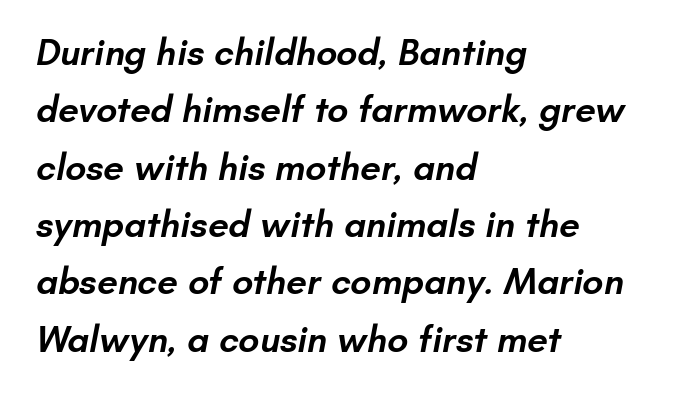
Rows of type keep a routine distance in the vertical direction. Where is the straight margin? On the left. Glyph-to-glyph distance matches everyday printed text. The characters display no serif detailing; their extremities are plain. Glance below the letters and you will spot only blank space. The passage shown is semibold, sitting just below true bold.
